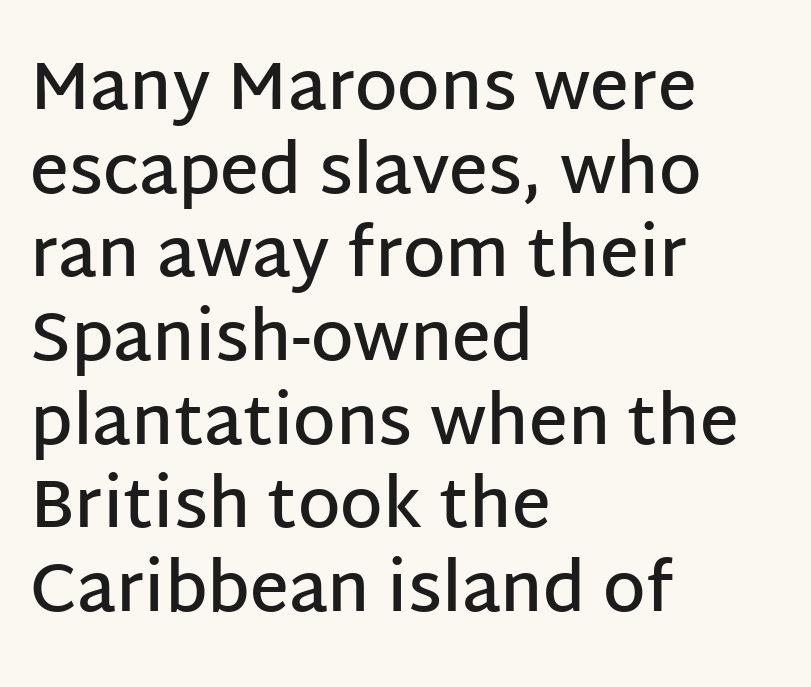
The image shows 68 px semibold sans-serif type, upright; set left-aligned, line spacing 1.23x, normal letter spacing, not underlined; low stroke contrast and a large x-height.
